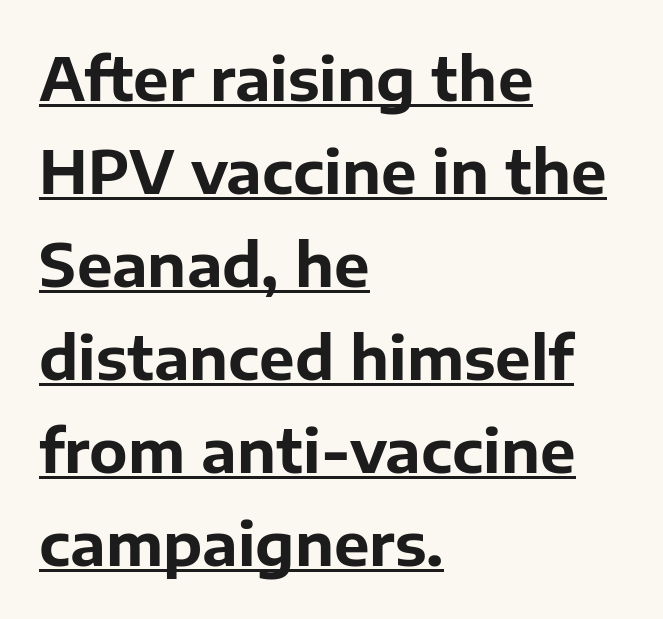
The image shows 60 px bold sans-serif type, upright; set left-aligned, normal line spacing (1.55x), normal letter spacing, underlined; low stroke contrast and a medium x-height.
